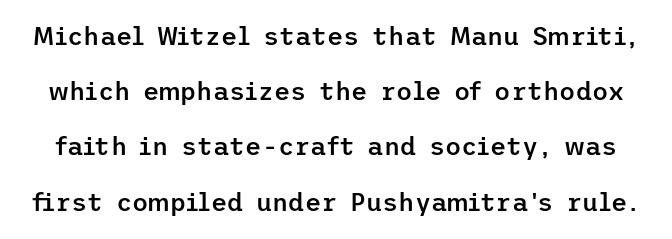
Nobody touched the tracking dial on this one. The face used here is a semibold: visibly heavier than regular, lighter than bold. Has an underline been added? It has not. Designer's note — italics off, roman on.
